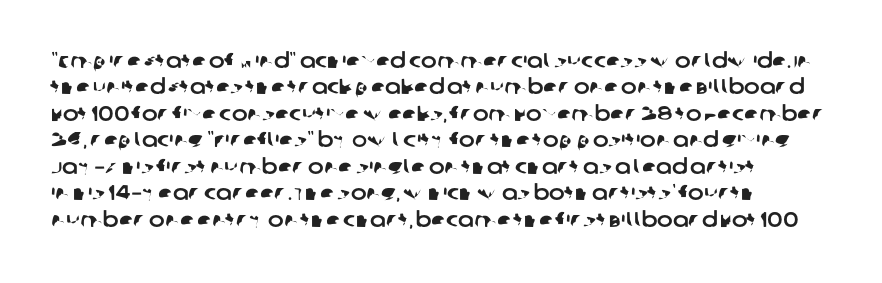
The image shows 21 px text type; set normal line spacing (1.26x), normal letter spacing, not underlined.
